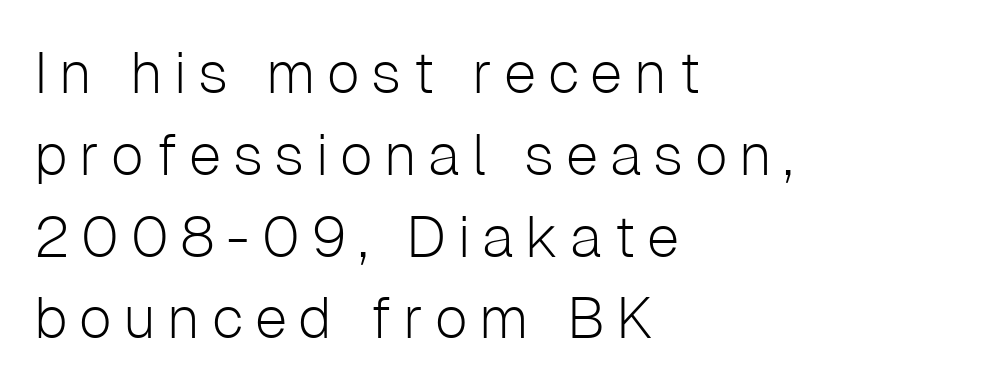
{"serif": "no", "italic": "no", "bold": "no", "weight": "light", "width": "normal", "stroke_contrast": "low", "x_height": "medium", "monospaced": "no", "underline": "no", "align": "left", "line_spacing": "normal", "line_spacing_ratio": 1.41, "letter_spacing": "wide", "letter_spacing_em": 0.2, "glyph_px": 58}
